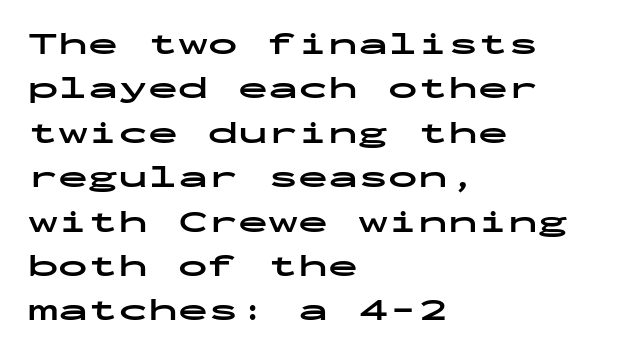
The image shows 30 px bold, wide sans-serif type, upright, monospaced; set left-aligned, normal line spacing (1.48x), normal letter spacing, not underlined; low stroke contrast and a medium x-height.
